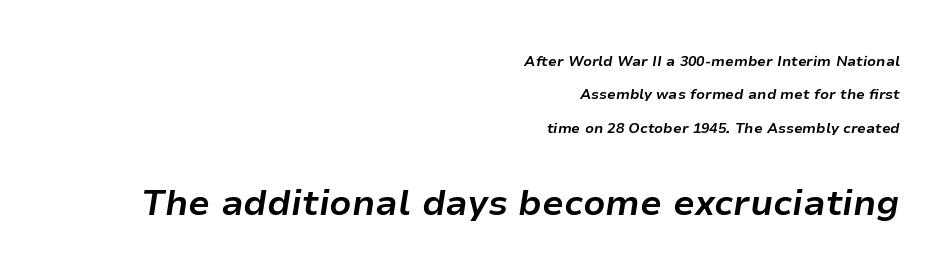
Q: Is the text bold? A: Yes.
Q: Is the text italic (slanted)? A: Yes, it leans right by about 9 degrees.
Q: Is the text underlined? A: No.
Q: How is the paragraph aligned? A: Right-aligned.
Q: Is the spacing between letters normal or unusually wide? A: Normal.
Q: Is the spacing between lines tight, normal or loose? A: Loose.
Q: Which block of text is set in a larger size, the first (top) or the second (bottom)? A: The second (bottom) one.
Q: Width (condensed, normal, or wide)? A: Normal.
Q: Stroke contrast? A: Low.
Q: x-height? A: Medium.
Q: Monospaced? A: No.
